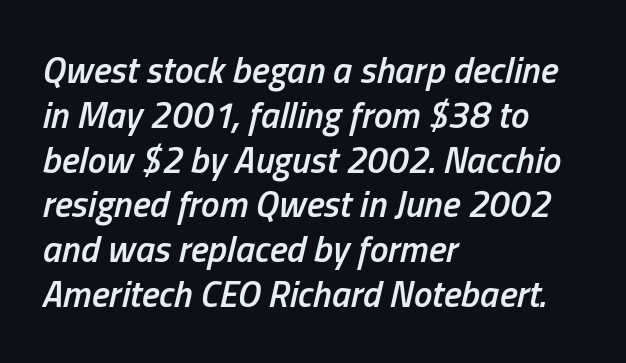
The image shows 37 px semibold, condensed type, italic (leaning right); set left-aligned, line spacing 1.21x, normal letter spacing, not underlined; low stroke contrast and a medium x-height.
